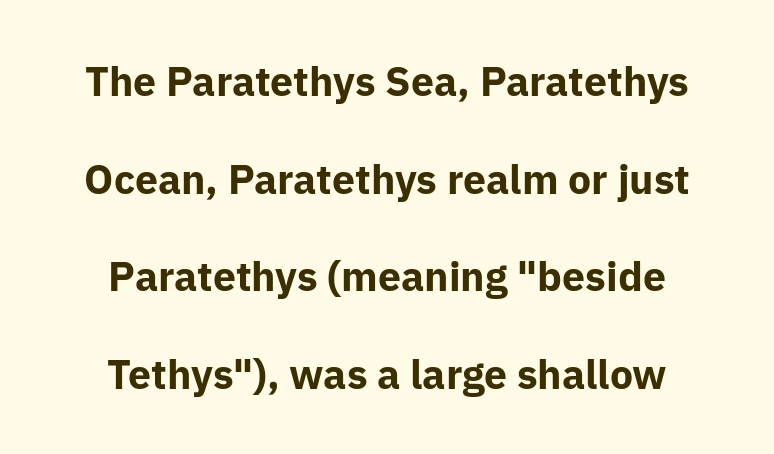
Characters follow at the spacing the type designer built in. Does the lettering tilt? It doesn't — this is upright. You could not count columns in this text — the font is proportionally spaced. The characters look thick and weighty, a clear bold. The space between consecutive lines is lavish.
